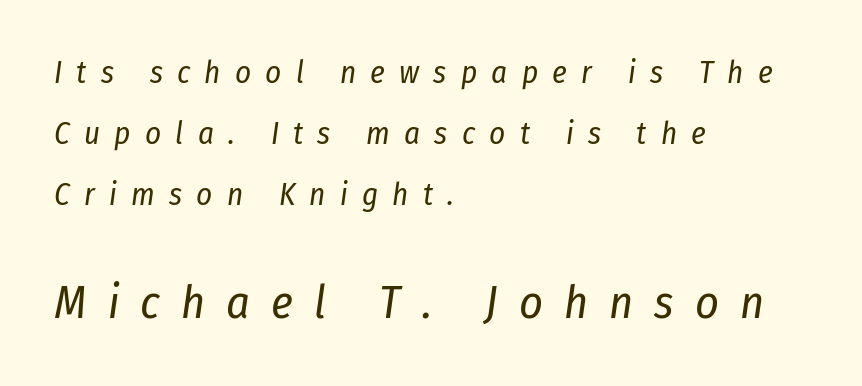
The strokes are not fattened; the text isn't bold. Glyph-to-glyph distance is far greater than everyday printed text. The paragraph has a hard left edge and a soft right edge. The lower block of text is set noticeably larger than the block above it. The foot of each line stays bare and open. An italicized treatment has been applied to the whole sample.
